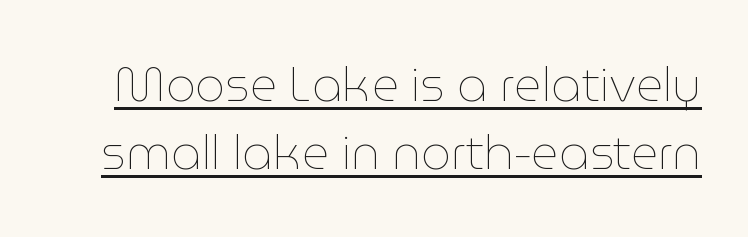
Heaviness? Minimal to ordinary, like unemphasized prose. The font's upright variant was chosen for this text. Regular leading. Nobody touched the tracking dial on this one. Like a heading marked for emphasis, these lines bear an underscore.
